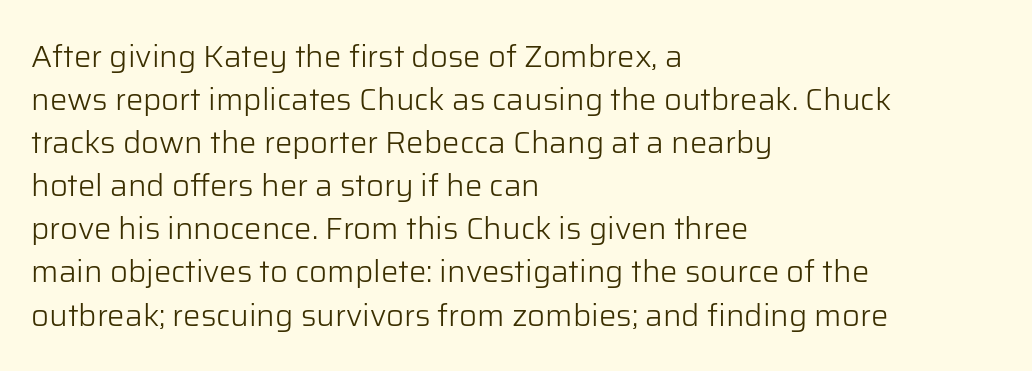
Q: Is the text bold? A: No.
Q: Is the text italic (slanted)? A: No, it is upright.
Q: Is the typeface a serif or a sans-serif typeface? A: Sans-serif.
Q: Is the text underlined? A: No.
Q: How is the paragraph aligned? A: Left-aligned.
Q: Is the spacing between letters normal or unusually wide? A: Normal.
Q: Is the spacing between lines tight, normal or loose? A: Normal.
Q: Width (condensed, normal, or wide)? A: Normal.
Q: Stroke contrast? A: Low.
Q: x-height? A: Medium.
Q: Monospaced? A: No.
